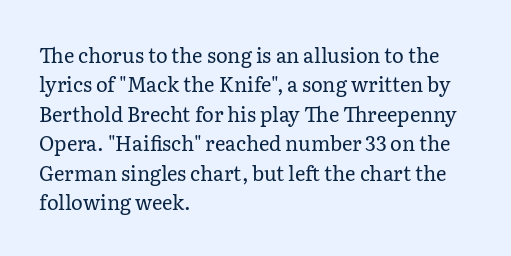
Q: Is the text bold? A: No.
Q: Is the text italic (slanted)? A: No, it is upright.
Q: Is the text underlined? A: No.
Q: How is the paragraph aligned? A: Left-aligned.
Q: Is the spacing between letters normal or unusually wide? A: Normal.
Q: Is the spacing between lines tight, normal or loose? A: Normal.
